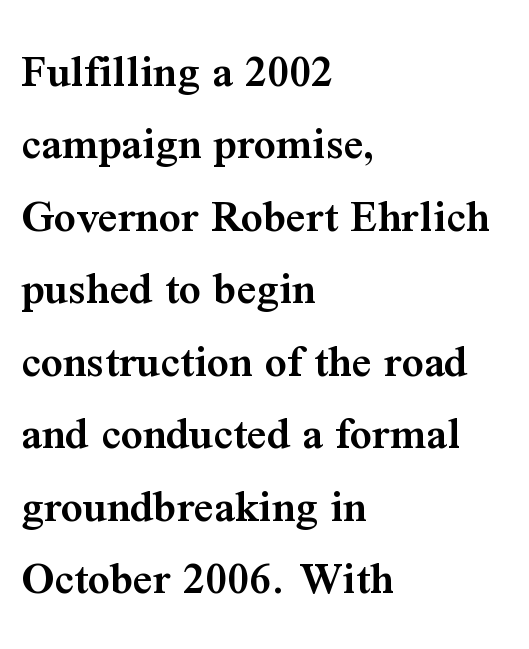
Short note: letters normally spaced. Where is the straight margin? On the left. A serif font was chosen for this passage. This is the regular roman posture of the typeface. The gap between lines stays unmarked. Caption: semibold face, moderately heavy strokes.
